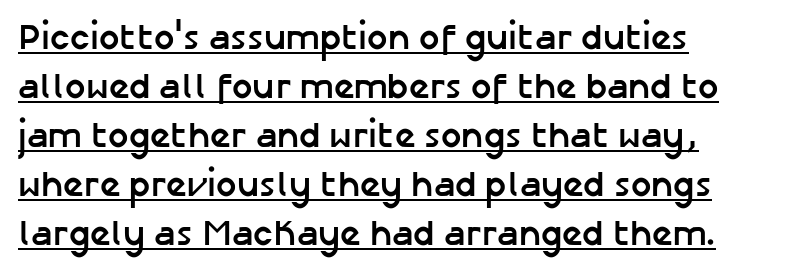
The image shows 36 px semibold sans-serif type, upright; set left-aligned, normal line spacing (1.36x), normal letter spacing, underlined; low stroke contrast and a medium x-height.
